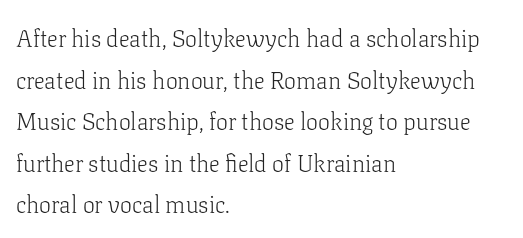
{"italic": "no", "bold": "no", "underline": "no", "align": "left", "line_spacing_ratio": 1.73, "letter_spacing": "normal", "letter_spacing_em": 0.0, "glyph_px": 24}
